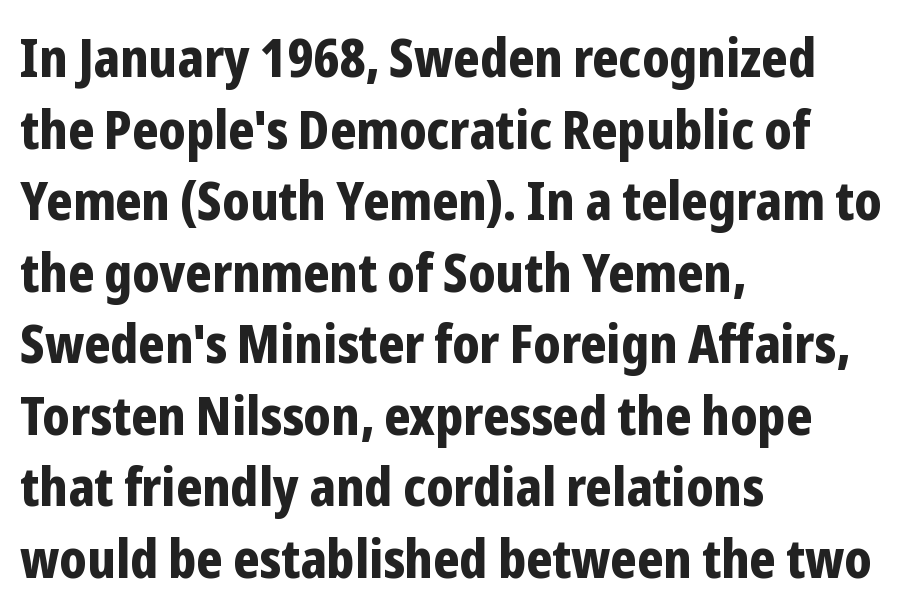
The strip under each line holds only bare page. The ragged edge is on the right, which tells us the setting is flush left. You could call the tracking neutral — neither tight nor loose. I'd call this a sans setting — the letters go barefoot. Horizontal bands of white between lines are of average thickness. This sample uses an upright cut, with every glyph sitting square on the baseline.
